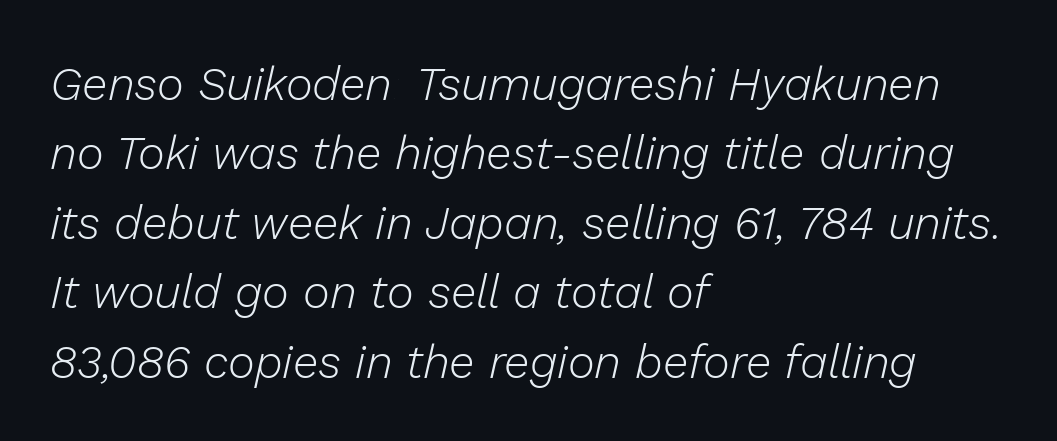
This sample keeps an unexceptional amount of space between lines. This is oblique type, the kind used for emphasis or titles. Honestly, there is no underline to notice here at all. The typeface has the unassuming heft of standard copy or less.
